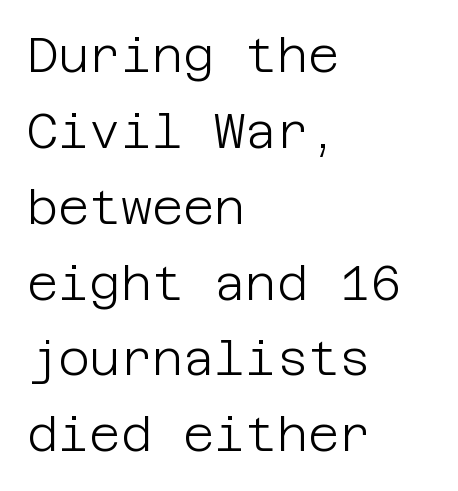
The image shows 48 px light sans-serif type, upright; set left-aligned, normal line spacing (1.58x), normal letter spacing, not underlined; low stroke contrast and a large x-height.
